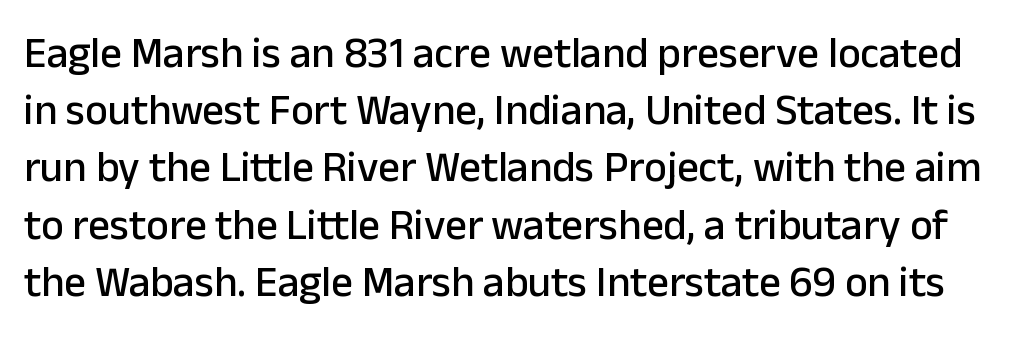
The designer went with a sans here, leaving each stem footless. The zone under the glyphs is completely vacant. The letters advance in unequal steps, a hallmark of proportional type. A typesetter would call this zero additional tracking. The block of text has a typical density, with ordinary space between rows. Quick note: not italic, upright.
